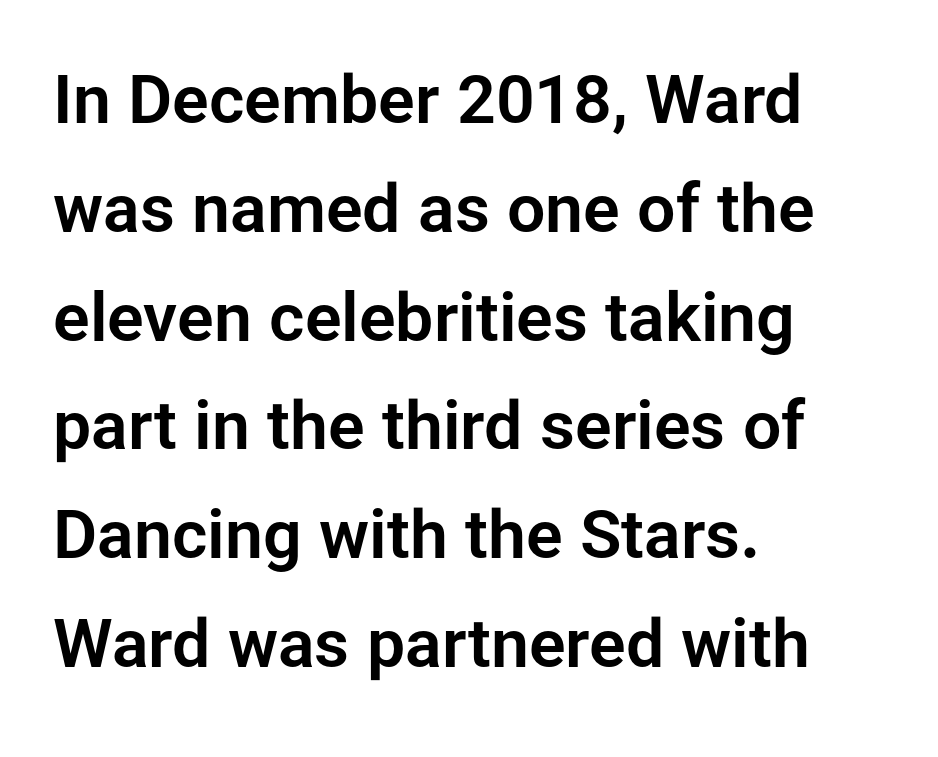
The lines are quadded left. One glance says typical: line gaps are just what's usual. Short note: letters normally spaced. Font category for this specimen: sans-serif. This rendering features lettering with no underline. Characters remain perfectly vertical along every line.
